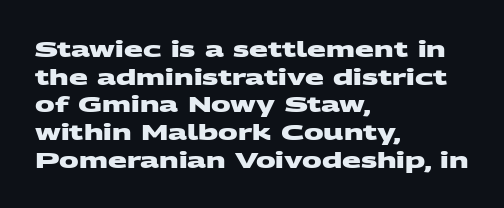
Q: Is the text bold? A: Yes.
Q: Is the text underlined? A: No.
Q: How is the paragraph aligned? A: Left-aligned.
Q: Is the spacing between letters normal or unusually wide? A: Normal.
Q: Is the spacing between lines tight, normal or loose? A: Normal.
